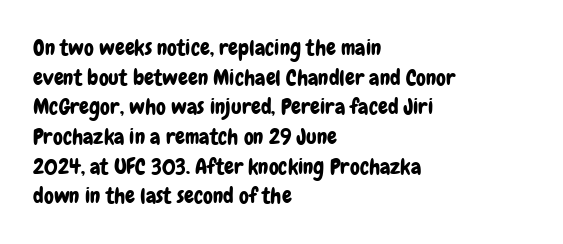
The image shows 22 px text type, upright; set left-aligned, normal line spacing (1.35x), normal letter spacing, not underlined.
